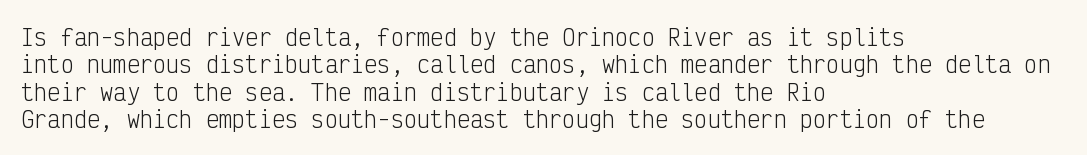
Q: Is the text bold? A: No.
Q: Is the text italic (slanted)? A: No, it is upright.
Q: Is the text underlined? A: No.
Q: How is the paragraph aligned? A: Left-aligned.
Q: Is the spacing between letters normal or unusually wide? A: Normal.
